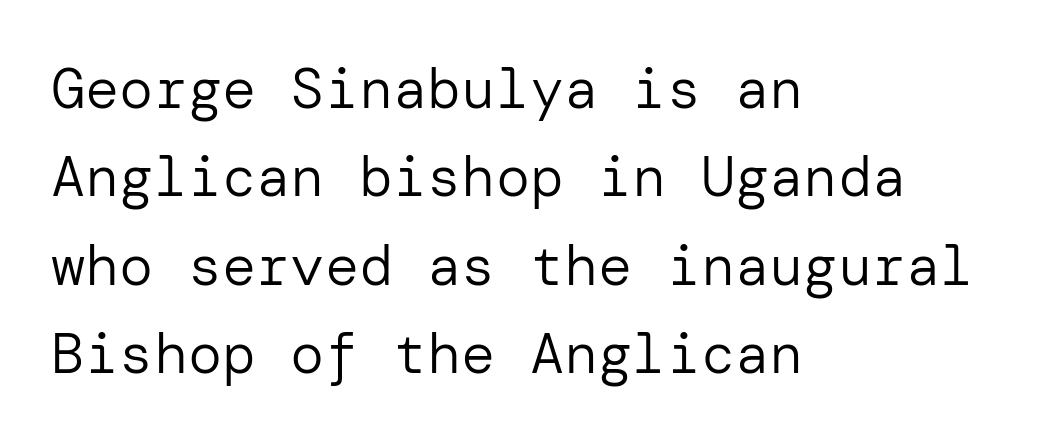
{"serif": "no", "italic": "no", "bold": "no", "weight": "regular", "width": "normal", "stroke_contrast": "low", "x_height": "medium", "underline": "no", "align": "left", "line_spacing": "normal", "line_spacing_ratio": 1.55, "letter_spacing": "normal", "letter_spacing_em": 0.0, "glyph_px": 57}
